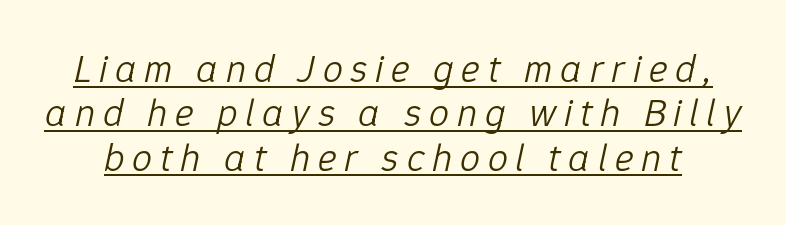
The image shows 40 px light type, italic (leaning right); set tight line spacing (1.11x), underlined; low stroke contrast and a medium x-height.
